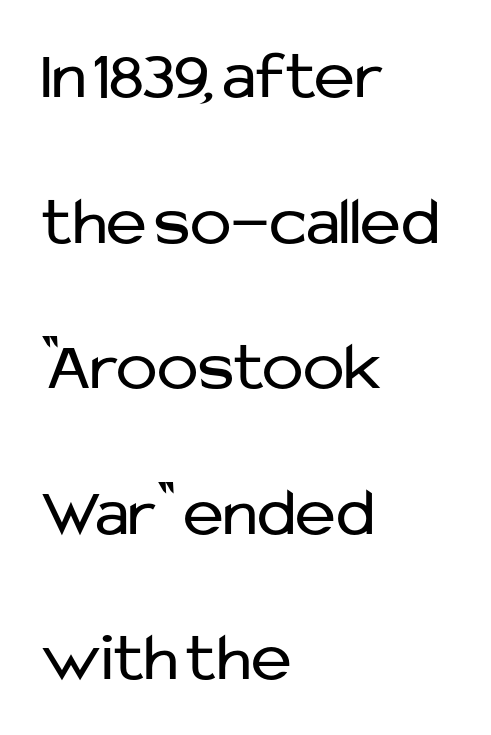
{"serif": "no", "italic": "no", "bold": "no", "weight": "regular", "width": "normal", "stroke_contrast": "low", "x_height": "medium", "monospaced": "no", "underline": "no", "align": "left", "line_spacing": "loose", "line_spacing_ratio": 2.11, "letter_spacing": "normal", "letter_spacing_em": 0.0, "glyph_px": 69}
